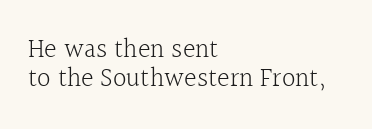
Q: Is the text bold? A: No.
Q: Is the text italic (slanted)? A: No, it is upright.
Q: Is the text underlined? A: No.
Q: How is the paragraph aligned? A: Left-aligned.
Q: Is the spacing between letters normal or unusually wide? A: Normal.
Q: Is the spacing between lines tight, normal or loose? A: Tight.
